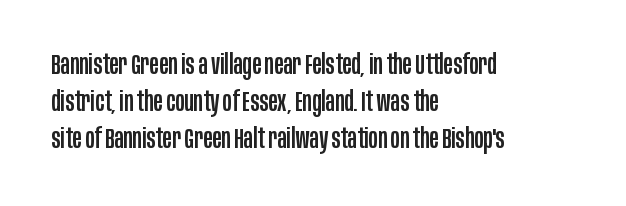
{"serif": "no", "italic": "no", "width": "condensed", "stroke_contrast": "low", "x_height": "large", "monospaced": "no", "underline": "no", "align": "left", "line_spacing": "normal", "line_spacing_ratio": 1.32, "letter_spacing": "normal", "letter_spacing_em": 0.0, "glyph_px": 28}
